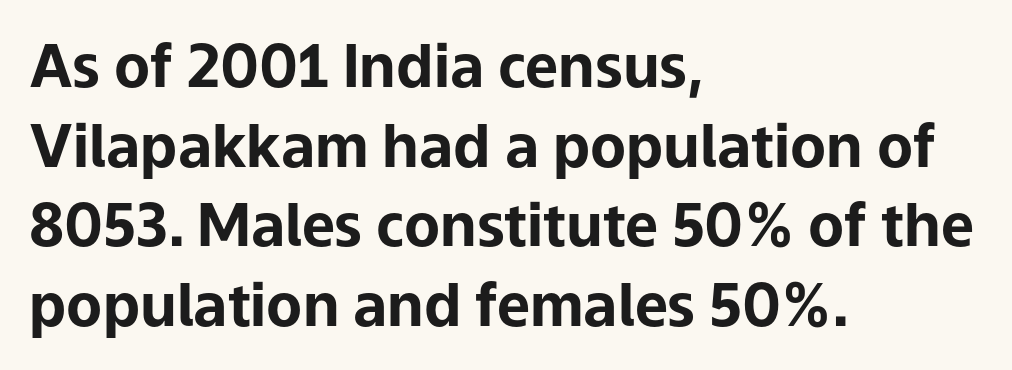
Q: Is the text bold? A: Yes.
Q: Is the text italic (slanted)? A: No, it is upright.
Q: Is the typeface a serif or a sans-serif typeface? A: Sans-serif.
Q: Is the text underlined? A: No.
Q: How is the paragraph aligned? A: Left-aligned.
Q: Is the spacing between letters normal or unusually wide? A: Normal.
Q: Is the spacing between lines tight, normal or loose? A: Normal.
Q: Width (condensed, normal, or wide)? A: Normal.
Q: Stroke contrast? A: Low.
Q: x-height? A: Medium.
Q: Monospaced? A: No.
